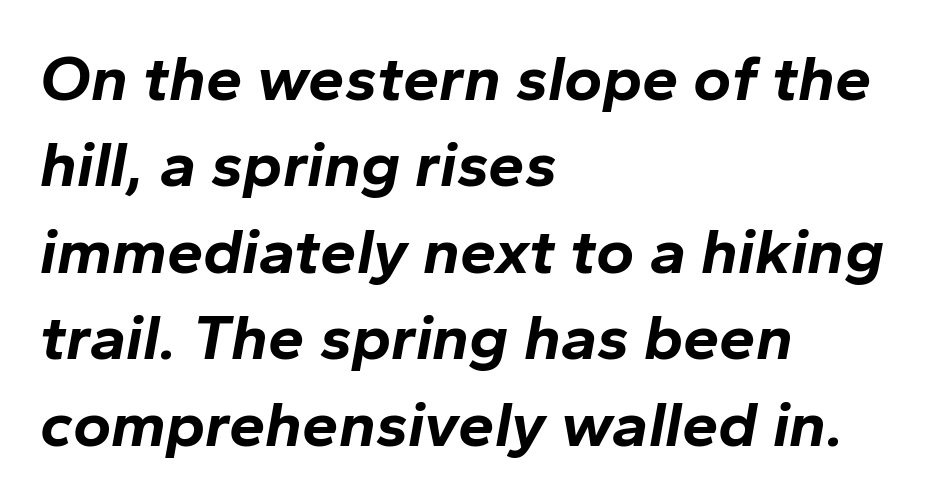
{"italic": "yes", "lean": "right", "slant_degrees": 10, "bold": "yes", "weight": "bold", "width": "normal", "stroke_contrast": "low", "x_height": "medium", "monospaced": "no", "underline": "no", "align": "left", "line_spacing": "normal", "line_spacing_ratio": 1.33, "letter_spacing": "normal", "letter_spacing_em": 0.0, "glyph_px": 65}
